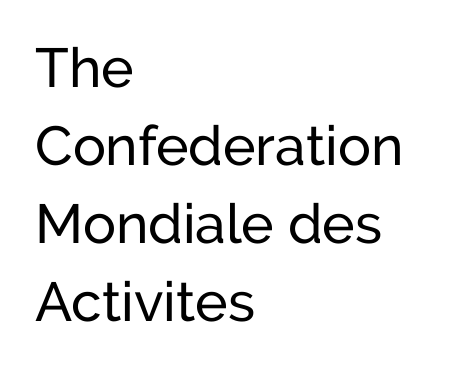
The image shows 55 px sans-serif type, upright; set left-aligned, normal line spacing (1.42x), normal letter spacing, not underlined; low stroke contrast and a medium x-height.
